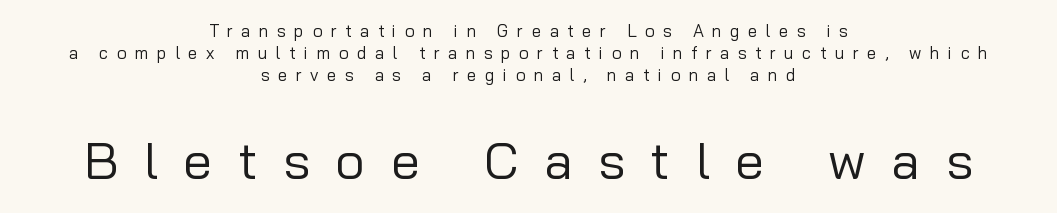
Q: Is the text bold? A: No.
Q: Is the text italic (slanted)? A: No, it is upright.
Q: Is the typeface a serif or a sans-serif typeface? A: Sans-serif.
Q: Is the text underlined? A: No.
Q: How is the paragraph aligned? A: Centered.
Q: Is the spacing between letters normal or unusually wide? A: Unusually wide.
Q: Is the spacing between lines tight, normal or loose? A: Normal.
Q: Which block of text is set in a larger size, the first (top) or the second (bottom)? A: The second (bottom) one.
Q: Width (condensed, normal, or wide)? A: Normal.
Q: Stroke contrast? A: Low.
Q: x-height? A: Medium.
Q: Monospaced? A: No.
